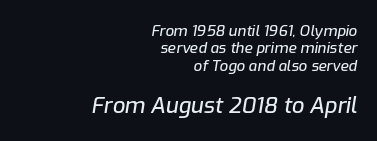
{"italic": "yes", "lean": "right", "slant_degrees": 9, "underline": "no", "align": "right", "line_spacing_ratio": 1.16, "letter_spacing": "normal", "letter_spacing_em": 0.0, "larger_block": "second", "size_ratio": 1.47, "glyph_px": 22}
